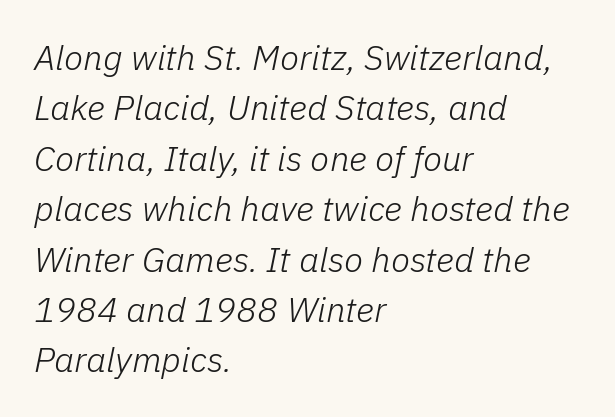
The image shows 35 px light type, italic (leaning right); set left-aligned, normal line spacing (1.44x), normal letter spacing, not underlined; low stroke contrast and a medium x-height.
